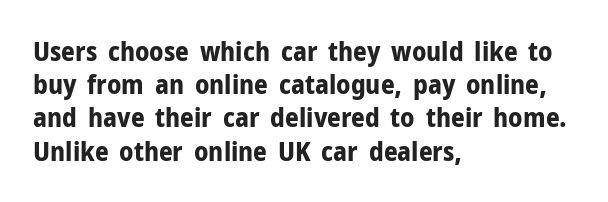
There is no visible air inserted between adjacent glyphs. In terms of weight, the rendering is a true, heavy bold. Visually the block forms a straight wall on the left and a jagged coastline on the right. Lines of text with bare space underneath. If you drew a line through each stem, it would be perfectly vertical.
